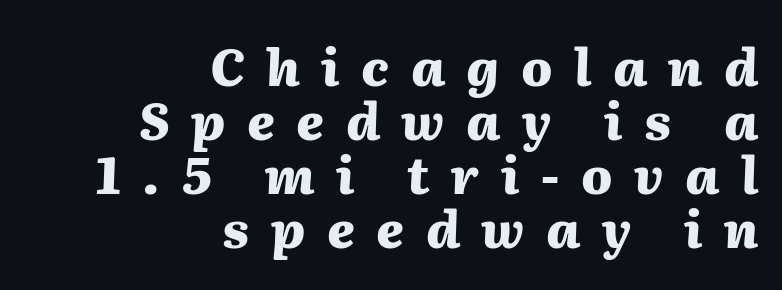
The image shows 51 px heavy type, italic (leaning right); set right-aligned, tight line spacing (1.06x), unusually wide letter spacing (+0.42 em), not underlined; medium stroke contrast and a medium x-height.
